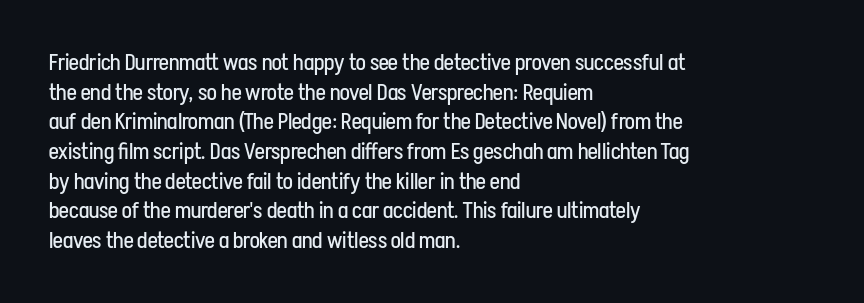
The lines sit at an ordinary, default distance from one another. The rag falls on the right side of this text block. The characters are drawn with everyday or finer stroke widths. Descender tails drop into unmarked territory.
